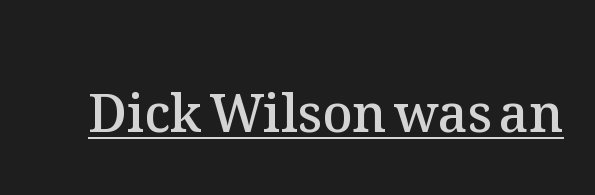
{"italic": "no", "bold": "semi", "weight": "semibold", "width": "normal", "stroke_contrast": "medium", "x_height": "medium", "monospaced": "no", "underline": "yes", "letter_spacing": "normal", "letter_spacing_em": 0.0, "glyph_px": 52}
